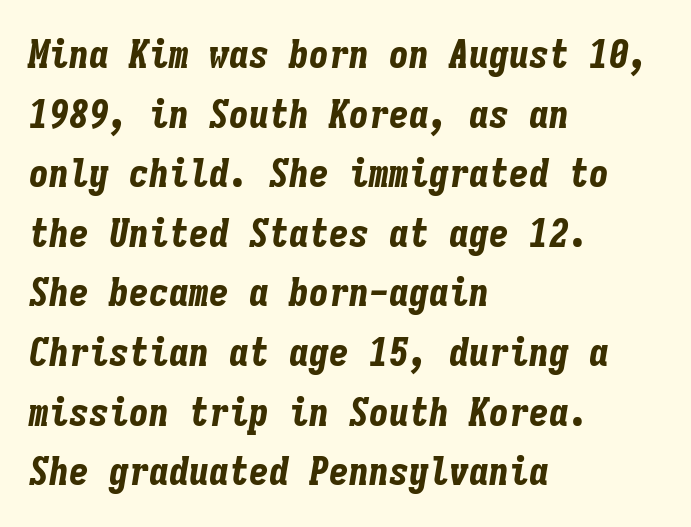
The image shows 40 px bold, condensed type, italic (leaning right), monospaced; set left-aligned, normal line spacing (1.49x), normal letter spacing, not underlined; low stroke contrast and a medium x-height.
